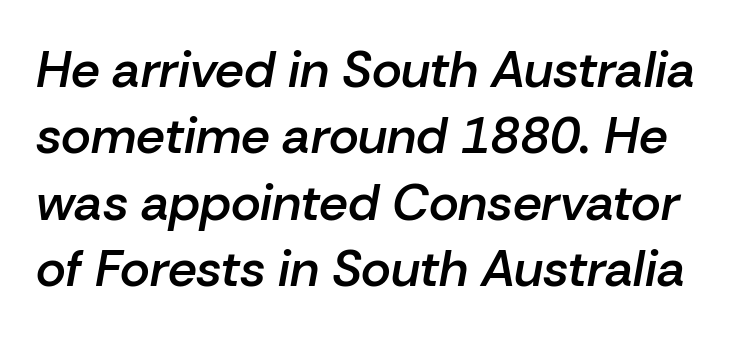
Q: Is the text bold? A: Semi-bold.
Q: Is the text italic (slanted)? A: Yes, it leans right by about 10 degrees.
Q: Is the text underlined? A: No.
Q: Is the spacing between letters normal or unusually wide? A: Normal.
Q: Is the spacing between lines tight, normal or loose? A: Normal.
Q: Width (condensed, normal, or wide)? A: Normal.
Q: Stroke contrast? A: Low.
Q: x-height? A: Medium.
Q: Monospaced? A: No.
